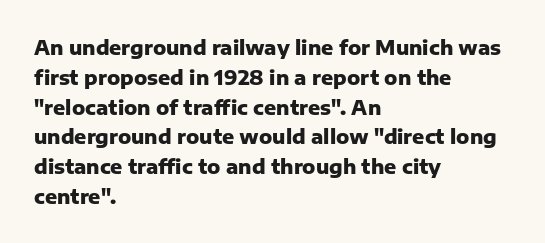
Summary of weight: heavy, a full bold. This sample is left-justified, so line endings fall wherever the words run out. The type sits square on the baseline with zero lean. The lines sit at an ordinary, default distance from one another. A bare baseline throughout the passage. This sample uses plain, unmodified letter spacing.
